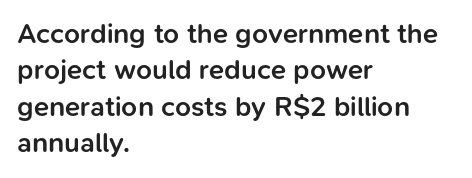
Reading down the block, your eye returns to a fixed left position each line. A normal amount of white space separates one row of letters from the next. Underlining? Definitely not there. Observe the absence of serifs on each vertical stroke in this sample. Bold? Not quite — semibold, heavier than regular but stopping short. Unlike italic type, these characters show no tilt at all.
